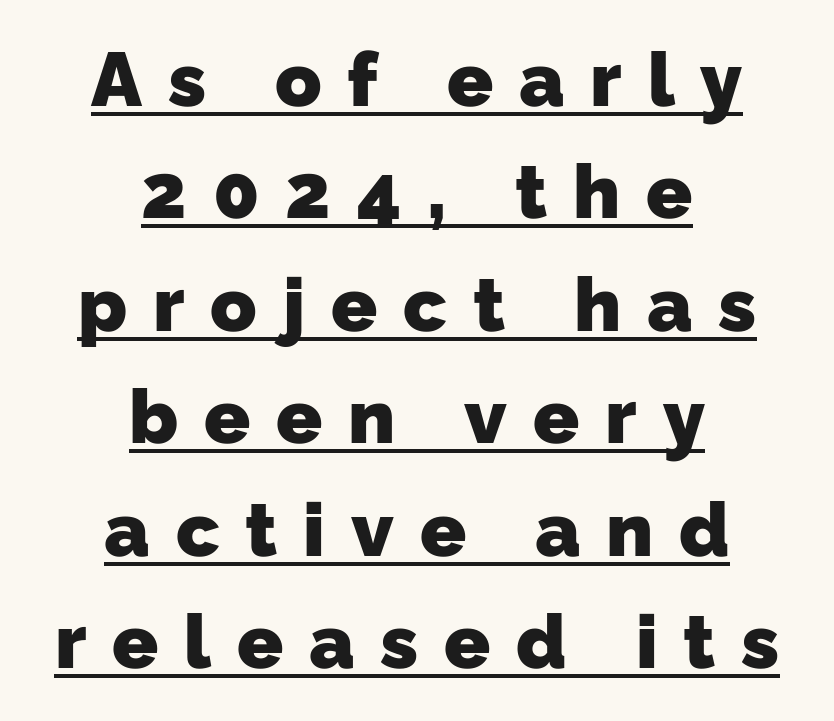
The type family on display is of the sans-serif kind. Does the copy run flush right? No — it is centered line by line. Each new line begins a customary step beneath the previous one. The letterforms stand isolated, each surrounded by extra space. The font is running at its bold setting. This is underlined copy, the kind a proofreader might mark for attention.
